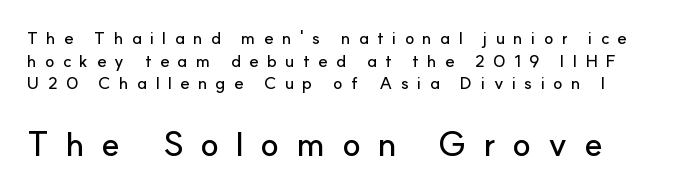
Q: Is the text italic (slanted)? A: No, it is upright.
Q: Is the typeface a serif or a sans-serif typeface? A: Sans-serif.
Q: Is the text underlined? A: No.
Q: How is the paragraph aligned? A: Left-aligned.
Q: Is the spacing between letters normal or unusually wide? A: Unusually wide.
Q: Is the spacing between lines tight, normal or loose? A: Normal.
Q: Which block of text is set in a larger size, the first (top) or the second (bottom)? A: The second (bottom) one.
Q: Width (condensed, normal, or wide)? A: Normal.
Q: Stroke contrast? A: Low.
Q: x-height? A: Small.
Q: Monospaced? A: No.
